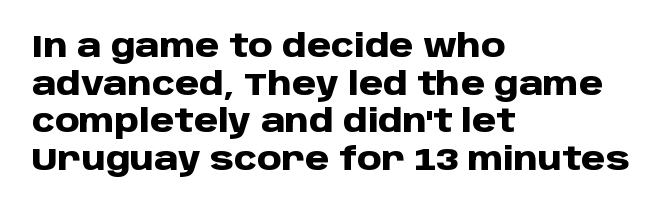
{"serif": "no", "italic": "no", "bold": "yes", "weight": "heavy", "width": "normal", "stroke_contrast": "low", "x_height": "large", "monospaced": "no", "underline": "no", "align": "left", "line_spacing_ratio": 1.21, "letter_spacing": "normal", "letter_spacing_em": 0.0, "glyph_px": 31}
